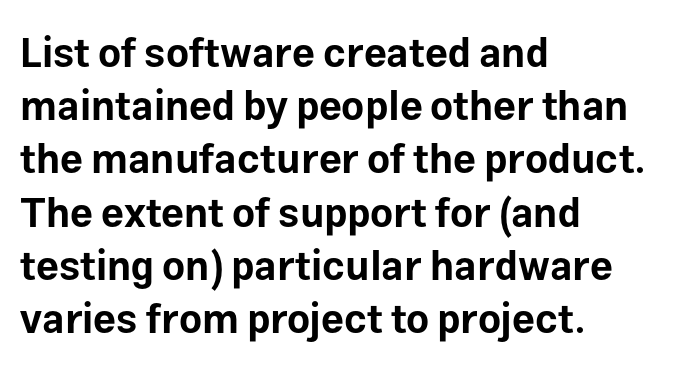
Leading matches the norm, producing a regular column. It's the straight-up-and-down kind of type. Note the varied advance widths — an 'i' is clearly narrower than an 'm'. Check where the strokes stop: nothing finishes them off — pure sans.
